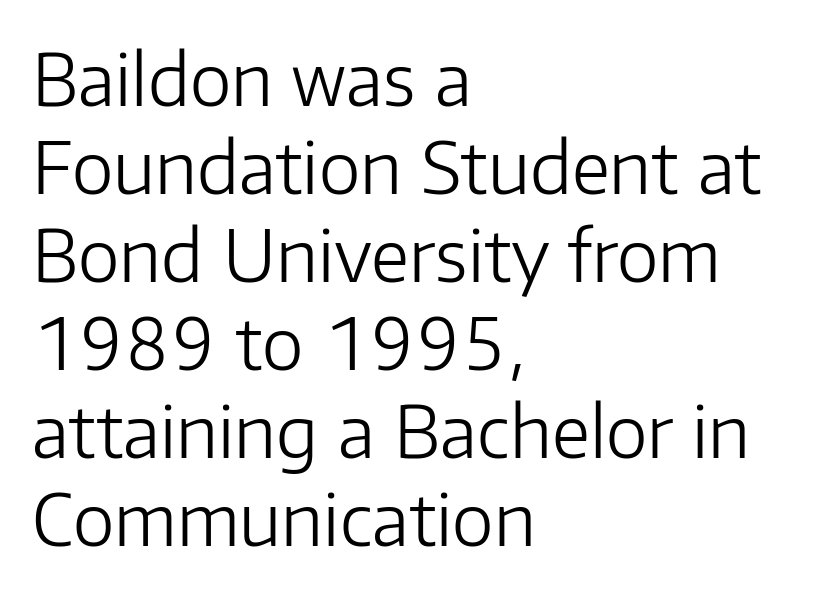
{"serif": "no", "italic": "no", "bold": "no", "weight": "light", "width": "normal", "stroke_contrast": "low", "x_height": "medium", "monospaced": "no", "underline": "no", "align": "left", "line_spacing_ratio": 1.24, "letter_spacing": "normal", "letter_spacing_em": 0.0, "glyph_px": 71}
